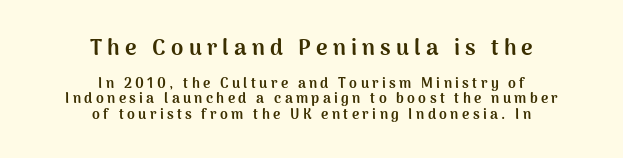
Reading down the block, each line starts at a different indent, mirrored at its end. The specimen omits any rule beneath the text block's lines. Thick stems and heavy bowls — unmistakably bold. The lettering holds an erect, upright posture throughout. Glyph-to-glyph distance is far greater than everyday printed text.
